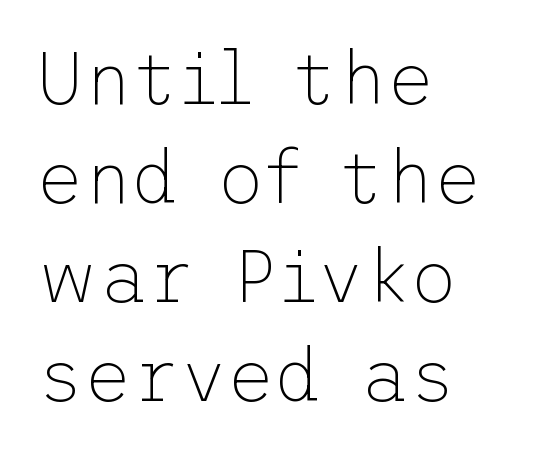
The gaps between neighbouring characters are ordinary and unremarkable. Compared with typical paragraphs, the rows here are spaced about the same. The passage shown is typeset with a sans-serif family. This rendering features lettering with no underline. Quick note: not italic, upright. The typesetter chose a ragged-right arrangement here.
